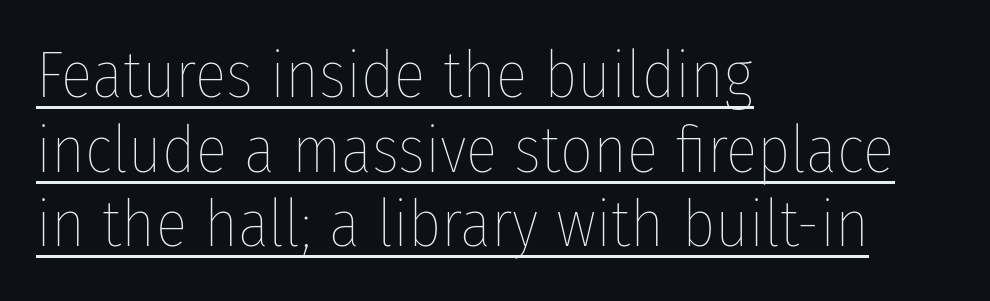
Q: Is the text bold? A: No.
Q: Is the text italic (slanted)? A: No, it is upright.
Q: Is the text underlined? A: Yes.
Q: How is the paragraph aligned? A: Left-aligned.
Q: Is the spacing between letters normal or unusually wide? A: Normal.
Q: Is the spacing between lines tight, normal or loose? A: Tight.
Q: Width (condensed, normal, or wide)? A: Condensed.
Q: Stroke contrast? A: Low.
Q: x-height? A: Medium.
Q: Monospaced? A: No.
